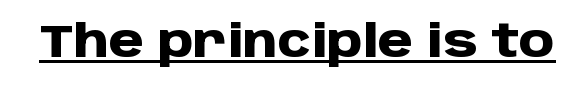
Q: Is the text bold? A: Yes.
Q: Is the text italic (slanted)? A: No, it is upright.
Q: Is the typeface a serif or a sans-serif typeface? A: Sans-serif.
Q: Is the text underlined? A: Yes.
Q: Is the spacing between letters normal or unusually wide? A: Normal.
Q: Width (condensed, normal, or wide)? A: Normal.
Q: Stroke contrast? A: Low.
Q: x-height? A: Large.
Q: Monospaced? A: No.
